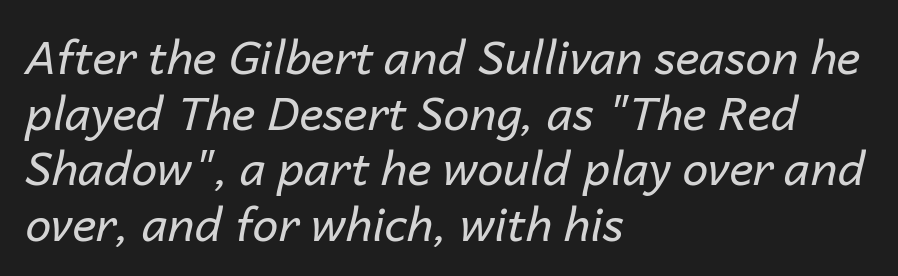
Q: Is the text bold? A: No.
Q: Is the text italic (slanted)? A: Yes, it leans right by about 14 degrees.
Q: Is the text underlined? A: No.
Q: How is the paragraph aligned? A: Left-aligned.
Q: Is the spacing between letters normal or unusually wide? A: Normal.
Q: Width (condensed, normal, or wide)? A: Normal.
Q: Stroke contrast? A: Low.
Q: x-height? A: Medium.
Q: Monospaced? A: No.
